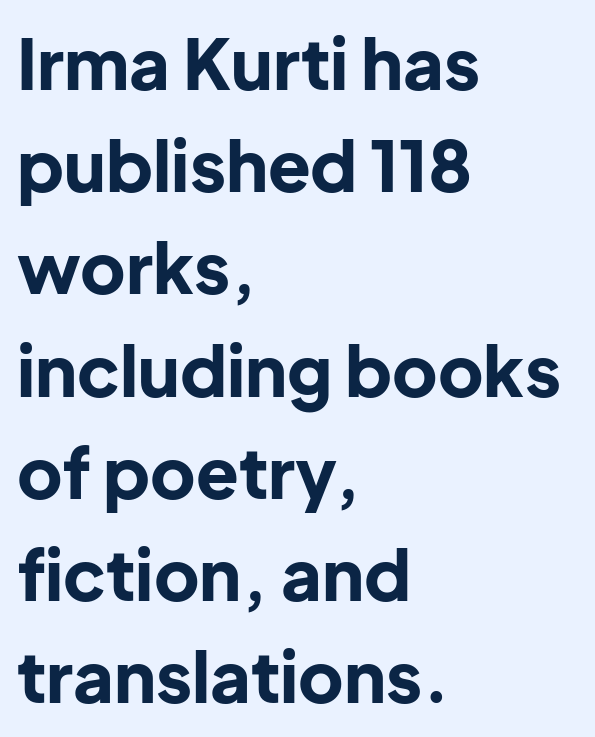
{"serif": "no", "italic": "no", "bold": "yes", "weight": "bold", "width": "normal", "stroke_contrast": "low", "x_height": "medium", "monospaced": "no", "underline": "no", "align": "left", "line_spacing": "normal", "line_spacing_ratio": 1.46, "letter_spacing": "normal", "letter_spacing_em": 0.0, "glyph_px": 70}
